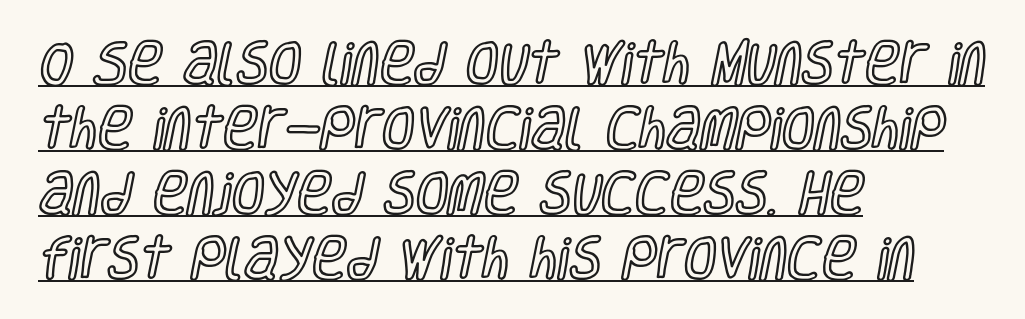
Think of a printed novel: that variable character pitch is what you see here. Glyph-to-glyph distance matches everyday printed text. Line starts are locked; line ends wander. Horizontal bands of white between lines are of average thickness.
